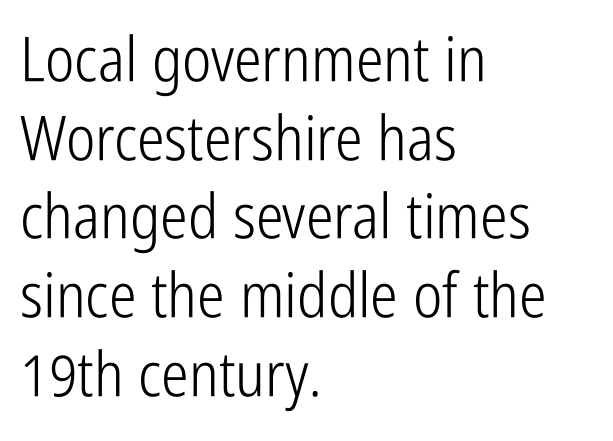
Q: Is the text bold? A: No.
Q: Is the text italic (slanted)? A: No, it is upright.
Q: Is the typeface a serif or a sans-serif typeface? A: Sans-serif.
Q: Is the text underlined? A: No.
Q: How is the paragraph aligned? A: Left-aligned.
Q: Is the spacing between letters normal or unusually wide? A: Normal.
Q: Is the spacing between lines tight, normal or loose? A: Normal.
Q: Width (condensed, normal, or wide)? A: Condensed.
Q: Stroke contrast? A: Low.
Q: x-height? A: Medium.
Q: Monospaced? A: No.
